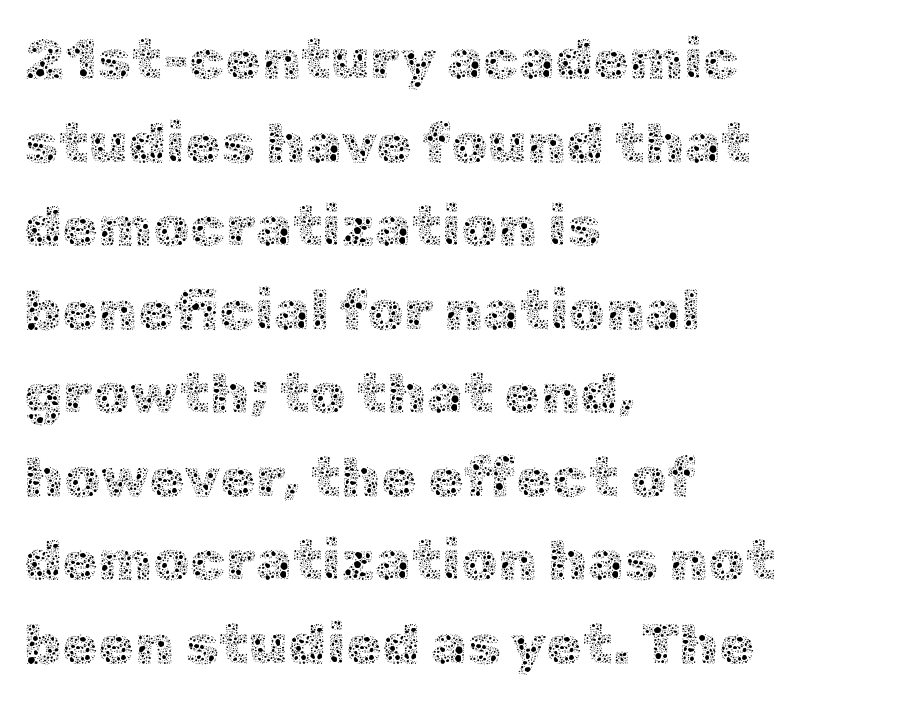
{"italic": "no", "bold": "no", "weight": "thin", "width": "normal", "x_height": "medium", "monospaced": "no", "underline": "no", "align": "left", "line_spacing": "normal", "line_spacing_ratio": 1.44, "letter_spacing": "normal", "letter_spacing_em": 0.0, "glyph_px": 58}
